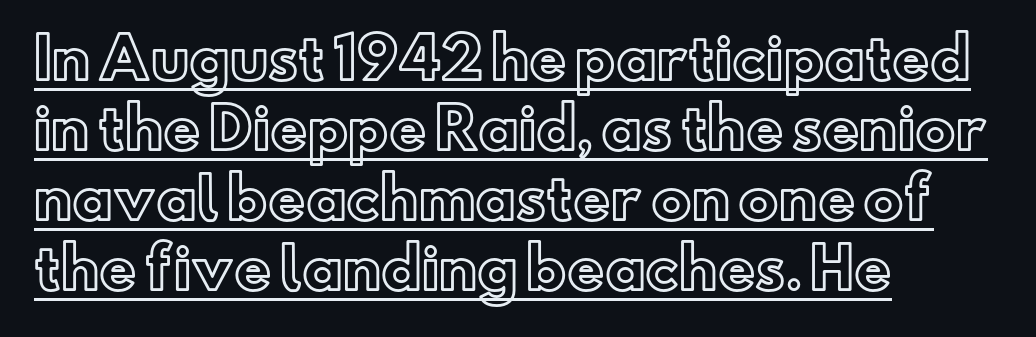
Q: Is the text italic (slanted)? A: No, it is upright.
Q: Is the text underlined? A: Yes.
Q: How is the paragraph aligned? A: Left-aligned.
Q: Is the spacing between letters normal or unusually wide? A: Normal.
Q: Width (condensed, normal, or wide)? A: Normal.
Q: x-height? A: Small.
Q: Monospaced? A: No.
